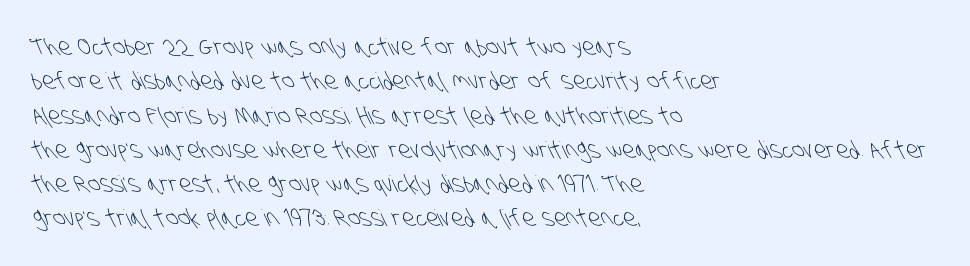
Q: Is the text bold? A: No.
Q: Is the text underlined? A: No.
Q: How is the paragraph aligned? A: Left-aligned.
Q: Is the spacing between letters normal or unusually wide? A: Normal.
Q: Is the spacing between lines tight, normal or loose? A: Normal.
